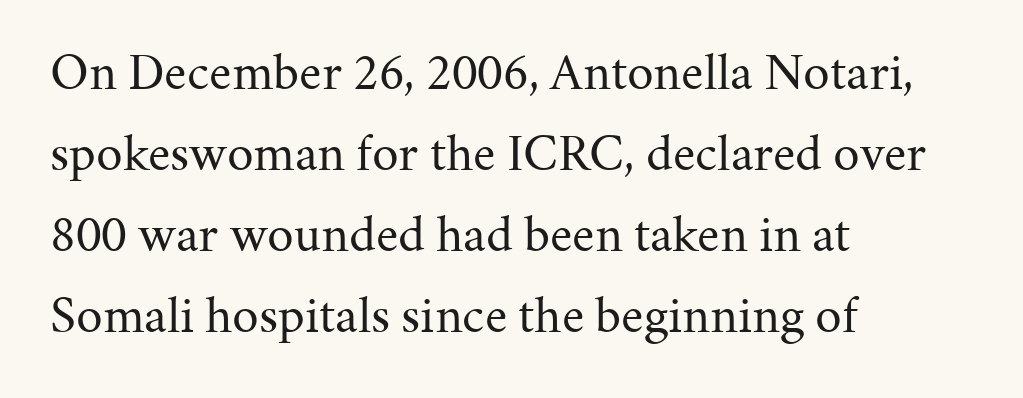
{"serif": "yes", "italic": "no", "bold": "no", "weight": "regular", "width": "normal", "stroke_contrast": "medium", "x_height": "medium", "monospaced": "no", "underline": "no", "align": "left", "line_spacing": "normal", "line_spacing_ratio": 1.53, "letter_spacing": "normal", "letter_spacing_em": 0.0, "glyph_px": 53}
